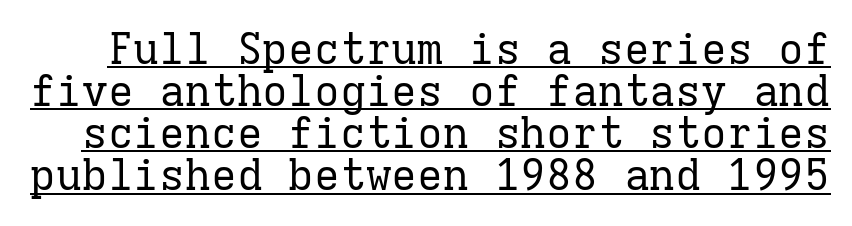
Q: Is the text bold? A: No.
Q: Is the text italic (slanted)? A: No, it is upright.
Q: Is the typeface a serif or a sans-serif typeface? A: Serif.
Q: Is the text underlined? A: Yes.
Q: Is the spacing between letters normal or unusually wide? A: Normal.
Q: Is the spacing between lines tight, normal or loose? A: Tight.
Q: Width (condensed, normal, or wide)? A: Normal.
Q: Stroke contrast? A: Low.
Q: x-height? A: Medium.
Q: Monospaced? A: Yes.
